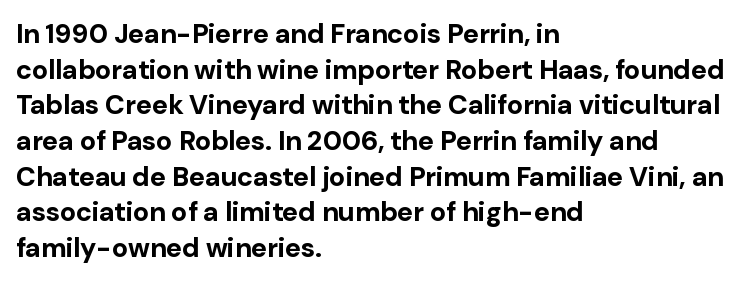
{"italic": "no", "bold": "yes", "underline": "no", "align": "left", "line_spacing": "normal", "line_spacing_ratio": 1.32, "letter_spacing": "normal", "letter_spacing_em": 0.0, "glyph_px": 27}
